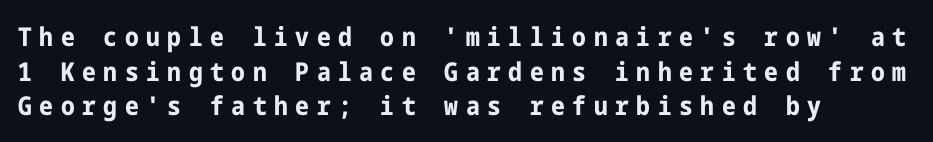
{"italic": "no", "bold": "yes", "underline": "no", "align": "left", "line_spacing": "normal", "line_spacing_ratio": 1.33, "letter_spacing": "wide", "letter_spacing_em": 0.29, "glyph_px": 26}
